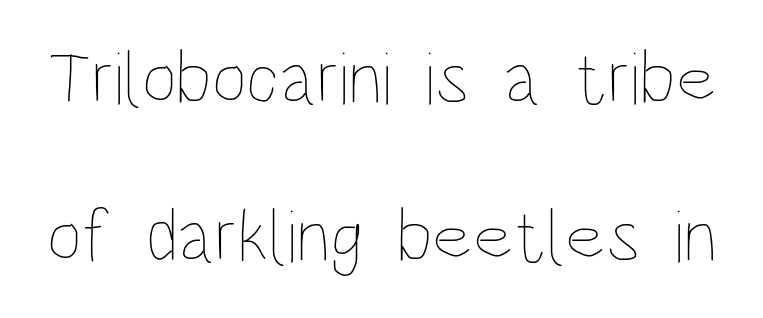
The passage shown has conventional tracking throughout. Italic? Not at all — the glyphs are vertical. Does the leading feel generous? Absolutely, it's lavish. Beneath every word, the page is bare.
